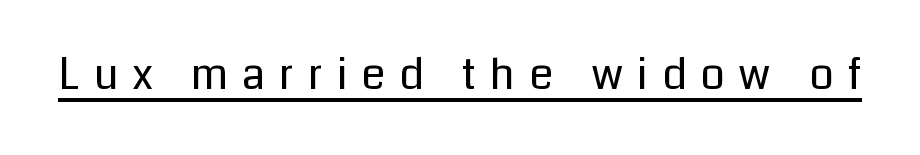
Q: Is the text bold? A: No.
Q: Is the text italic (slanted)? A: No, it is upright.
Q: Is the typeface a serif or a sans-serif typeface? A: Sans-serif.
Q: Is the text underlined? A: Yes.
Q: Is the spacing between letters normal or unusually wide? A: Unusually wide.
Q: Width (condensed, normal, or wide)? A: Normal.
Q: Stroke contrast? A: Low.
Q: x-height? A: Medium.
Q: Monospaced? A: No.
